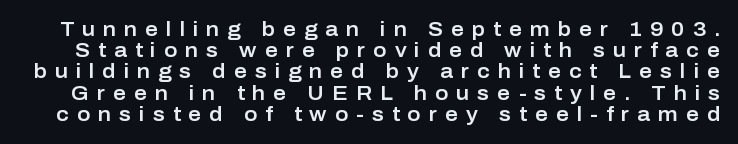
The image shows 20 px text type, upright; set tight line spacing (1.06x), unusually wide letter spacing (+0.4 em), not underlined.
